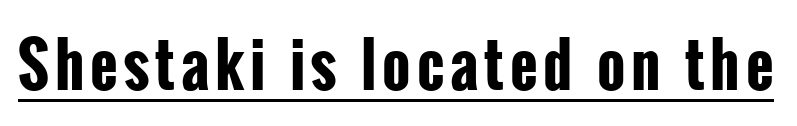
The image shows 60 px bold, condensed sans-serif type, upright; set underlined; low stroke contrast and a medium x-height.
